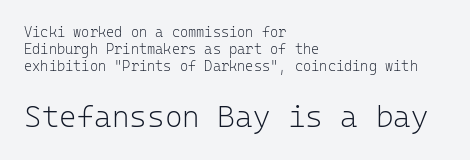
{"serif": "no", "italic": "no", "bold": "no", "weight": "light", "width": "normal", "stroke_contrast": "low", "x_height": "medium", "monospaced": "yes", "underline": "no", "align": "left", "line_spacing_ratio": 1.22, "letter_spacing": "normal", "letter_spacing_em": 0.0, "larger_block": "second", "size_ratio": 2.14, "glyph_px": 30}
